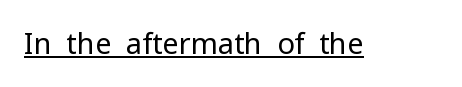
Q: Is the text bold? A: No.
Q: Is the text italic (slanted)? A: No, it is upright.
Q: Is the typeface a serif or a sans-serif typeface? A: Sans-serif.
Q: Is the text underlined? A: Yes.
Q: Is the spacing between letters normal or unusually wide? A: Normal.
Q: Width (condensed, normal, or wide)? A: Normal.
Q: Stroke contrast? A: Low.
Q: x-height? A: Medium.
Q: Monospaced? A: No.
